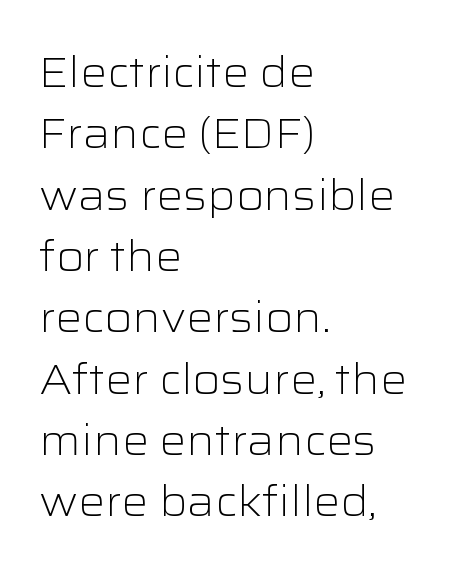
{"serif": "no", "italic": "no", "bold": "no", "weight": "light", "width": "wide", "stroke_contrast": "low", "x_height": "medium", "monospaced": "no", "underline": "no", "align": "left", "line_spacing": "normal", "line_spacing_ratio": 1.46, "letter_spacing": "normal", "letter_spacing_em": 0.0, "glyph_px": 42}
